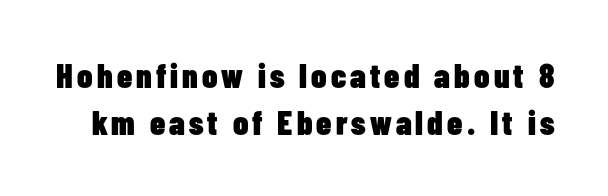
{"serif": "no", "italic": "no", "bold": "yes", "weight": "heavy", "width": "condensed", "stroke_contrast": "low", "x_height": "medium", "monospaced": "no", "underline": "no", "line_spacing": "normal", "line_spacing_ratio": 1.37, "glyph_px": 34}
